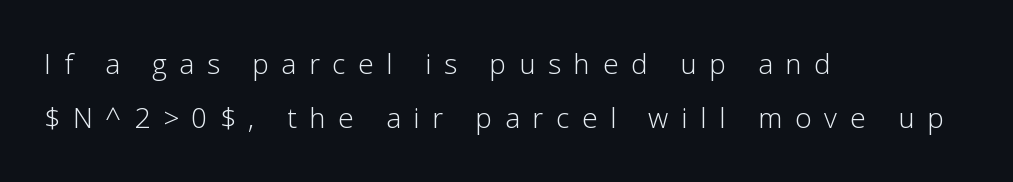
Q: Is the text bold? A: No.
Q: Is the text italic (slanted)? A: No, it is upright.
Q: Is the typeface a serif or a sans-serif typeface? A: Sans-serif.
Q: Is the text underlined? A: No.
Q: How is the paragraph aligned? A: Left-aligned.
Q: Is the spacing between letters normal or unusually wide? A: Unusually wide.
Q: Is the spacing between lines tight, normal or loose? A: Loose.
Q: Width (condensed, normal, or wide)? A: Normal.
Q: Stroke contrast? A: Low.
Q: x-height? A: Medium.
Q: Monospaced? A: No.
